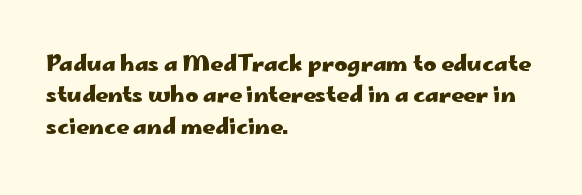
The image shows 22 px bold type, upright; set left-aligned, normal line spacing (1.43x), normal letter spacing, not underlined.
